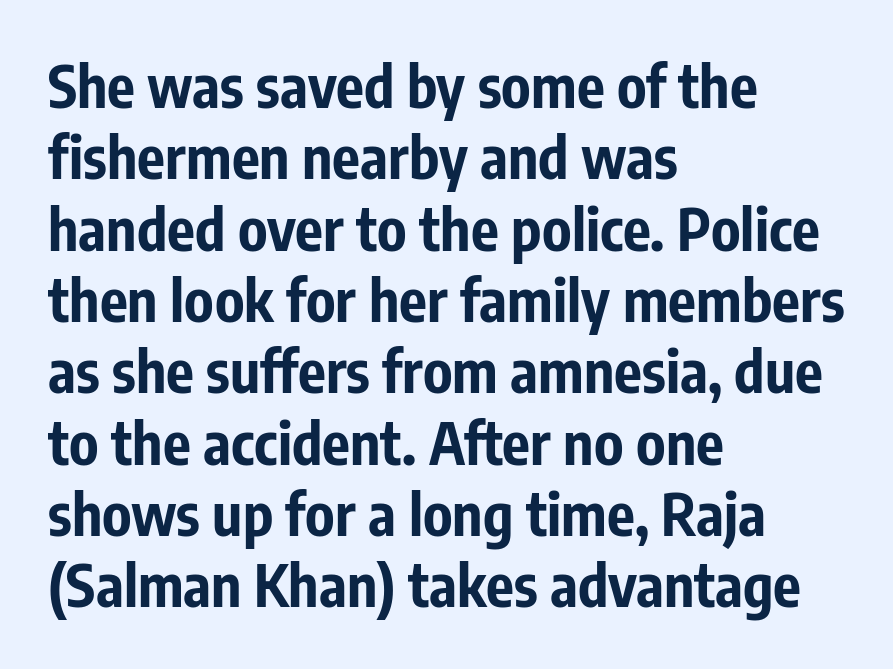
A typesetter would call this zero additional tracking. Here the designer chose a conventional face with non-uniform glyph widths. Underlining? Definitely not there. Note: no serifs on the glyphs. Short and long lines alike share a common starting point at left.
